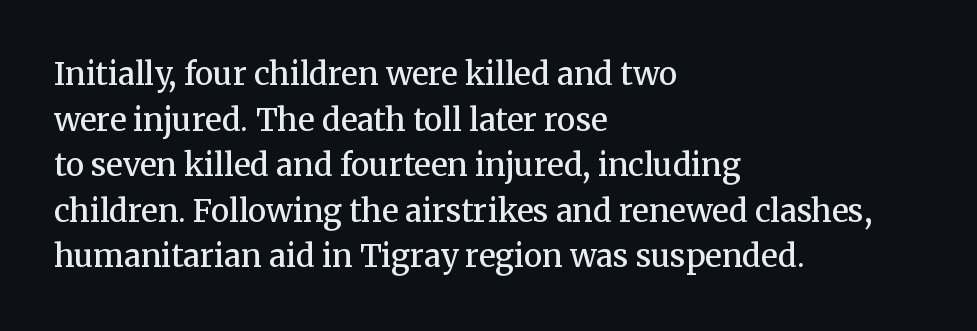
Q: Is the text bold? A: Semi-bold.
Q: Is the text italic (slanted)? A: No, it is upright.
Q: Is the typeface a serif or a sans-serif typeface? A: Serif.
Q: Is the text underlined? A: No.
Q: How is the paragraph aligned? A: Left-aligned.
Q: Is the spacing between letters normal or unusually wide? A: Normal.
Q: Is the spacing between lines tight, normal or loose? A: Normal.
Q: Width (condensed, normal, or wide)? A: Normal.
Q: Stroke contrast? A: Medium.
Q: x-height? A: Medium.
Q: Monospaced? A: No.
